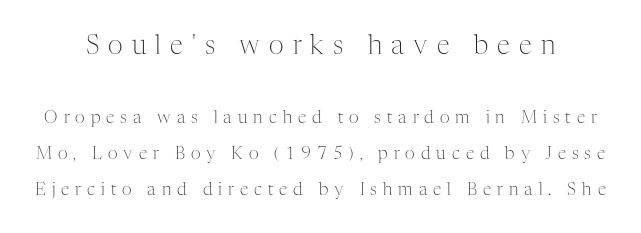
Q: Is the text bold? A: No.
Q: Is the text italic (slanted)? A: No, it is upright.
Q: Is the text underlined? A: No.
Q: Is the spacing between letters normal or unusually wide? A: Unusually wide.
Q: Is the spacing between lines tight, normal or loose? A: Loose.
Q: Which block of text is set in a larger size, the first (top) or the second (bottom)? A: The first (top) one.
